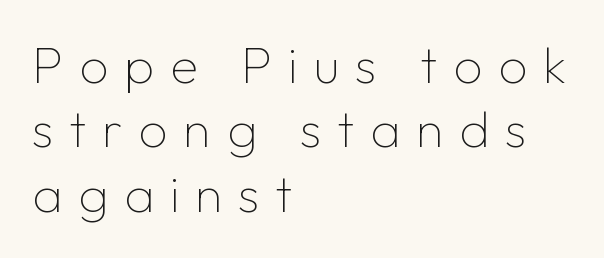
The image shows 51 px thin sans-serif type, upright; set left-aligned, normal line spacing (1.26x), unusually wide letter spacing (+0.31 em), not underlined; low stroke contrast and a medium x-height.
